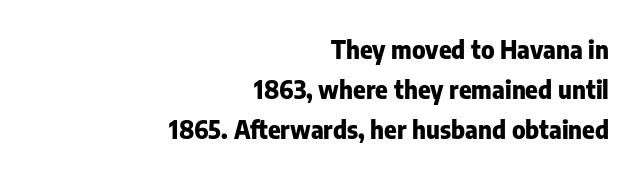
{"italic": "no", "bold": "yes", "underline": "no", "align": "right", "line_spacing": "normal", "line_spacing_ratio": 1.66, "letter_spacing": "normal", "letter_spacing_em": 0.0, "glyph_px": 24}
